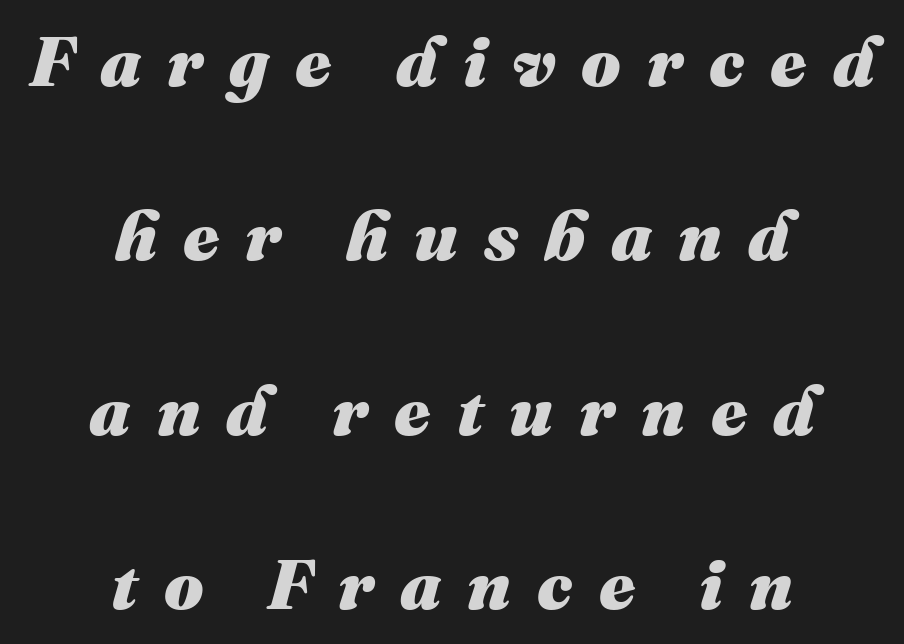
{"italic": "yes", "lean": "right", "slant_degrees": 16, "bold": "yes", "weight": "heavy", "width": "normal", "stroke_contrast": "medium", "x_height": "medium", "monospaced": "no", "underline": "no", "align": "center", "line_spacing": "loose", "line_spacing_ratio": 2.49, "letter_spacing": "wide", "letter_spacing_em": 0.37, "glyph_px": 70}
